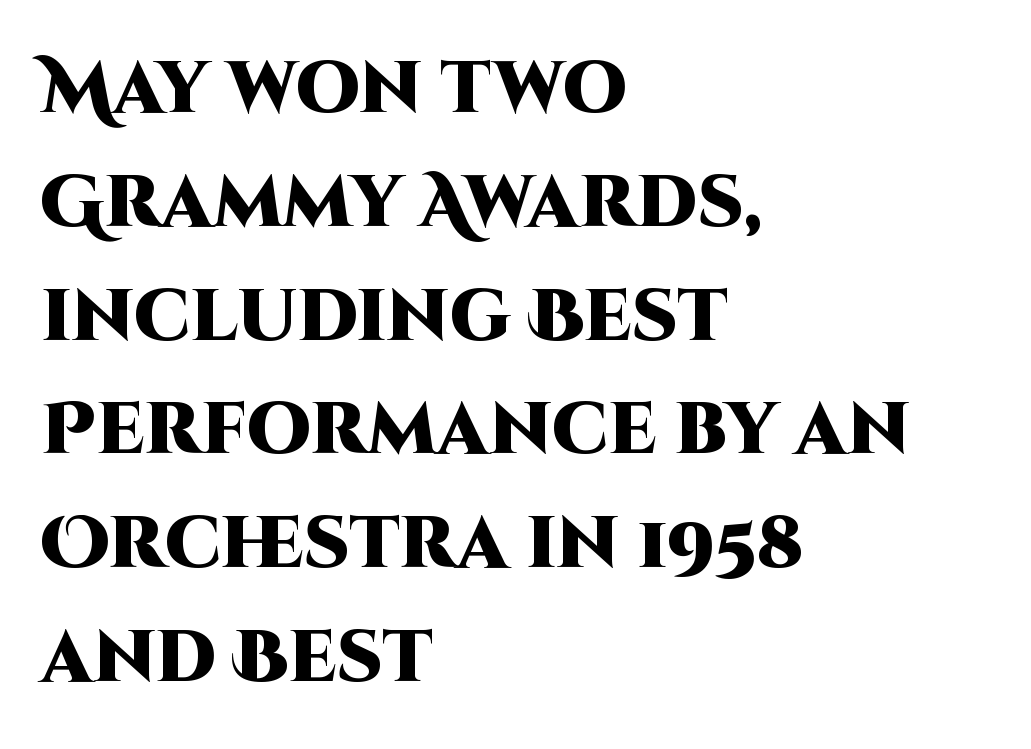
{"serif": "no", "italic": "no", "bold": "yes", "weight": "heavy", "width": "normal", "stroke_contrast": "high", "x_height": "large", "monospaced": "no", "underline": "no", "align": "left", "line_spacing": "normal", "line_spacing_ratio": 1.58, "letter_spacing": "normal", "letter_spacing_em": 0.0, "glyph_px": 72}
